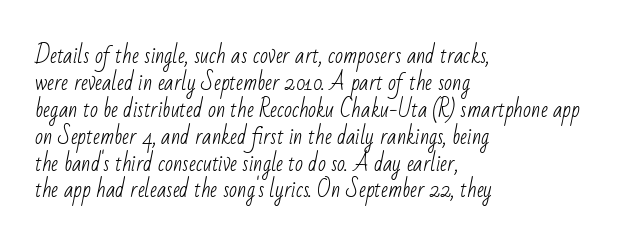
Letters have the restrained weight of plain body copy at most. The letters sit at their default tracking, neither squeezed nor spread. One-word summary of the alignment: left. Descenders hang freely into open space.
